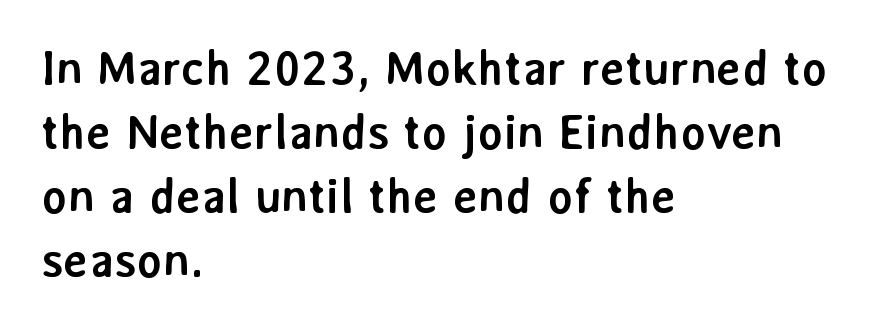
Q: Is the text bold? A: Yes.
Q: Is the text italic (slanted)? A: No, it is upright.
Q: Is the typeface a serif or a sans-serif typeface? A: Sans-serif.
Q: Is the text underlined? A: No.
Q: How is the paragraph aligned? A: Left-aligned.
Q: Is the spacing between letters normal or unusually wide? A: Normal.
Q: Is the spacing between lines tight, normal or loose? A: Normal.
Q: Width (condensed, normal, or wide)? A: Normal.
Q: Stroke contrast? A: Low.
Q: x-height? A: Medium.
Q: Monospaced? A: No.
